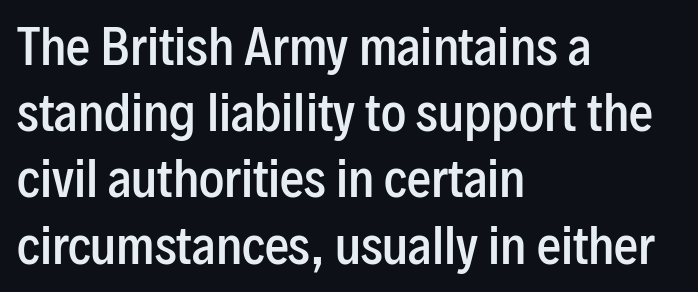
The image shows 48 px semibold, condensed sans-serif type, upright; set left-aligned, normal line spacing (1.38x), normal letter spacing, not underlined; low stroke contrast and a medium x-height.
